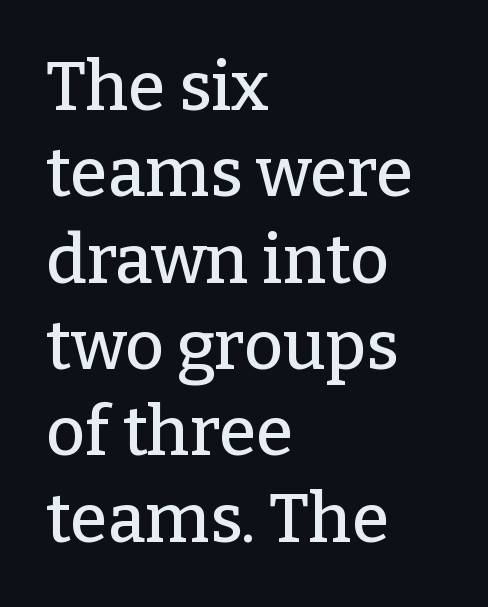
{"serif": "yes", "italic": "no", "width": "normal", "stroke_contrast": "low", "x_height": "medium", "monospaced": "no", "underline": "no", "align": "left", "line_spacing": "normal", "line_spacing_ratio": 1.27, "letter_spacing": "normal", "letter_spacing_em": 0.0, "glyph_px": 68}
